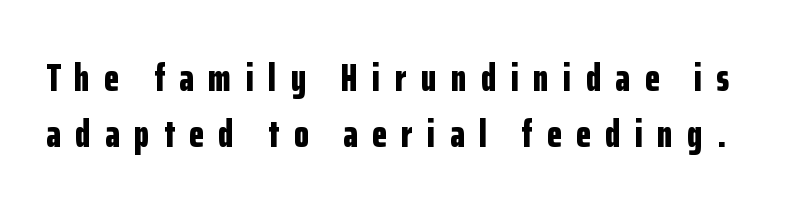
{"serif": "no", "italic": "no", "bold": "yes", "weight": "bold", "width": "condensed", "stroke_contrast": "low", "x_height": "medium", "monospaced": "no", "underline": "no", "line_spacing": "normal", "line_spacing_ratio": 1.44, "letter_spacing": "wide", "letter_spacing_em": 0.37, "glyph_px": 39}
